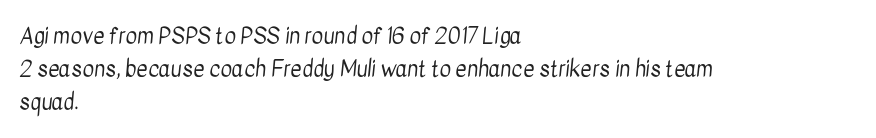
The image shows 22 px text type; set left-aligned, normal line spacing (1.5x), normal letter spacing, not underlined.
